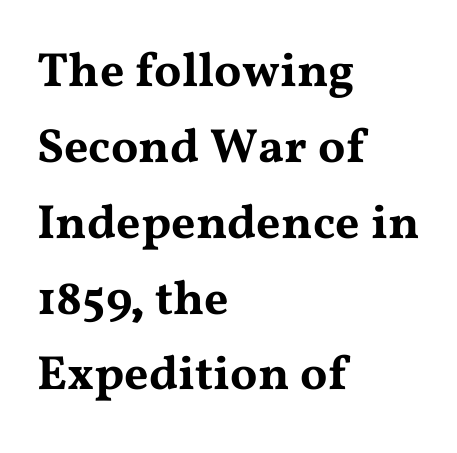
Q: Is the text italic (slanted)? A: No, it is upright.
Q: Is the typeface a serif or a sans-serif typeface? A: Serif.
Q: Is the text underlined? A: No.
Q: How is the paragraph aligned? A: Left-aligned.
Q: Is the spacing between letters normal or unusually wide? A: Normal.
Q: Is the spacing between lines tight, normal or loose? A: Normal.
Q: Width (condensed, normal, or wide)? A: Wide.
Q: Stroke contrast? A: Medium.
Q: x-height? A: Medium.
Q: Monospaced? A: No.
